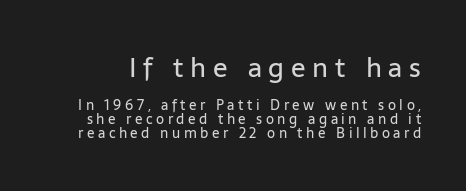
The image shows 27 px text type, upright; set tight line spacing (0.99x), unusually wide letter spacing (+0.25 em), not underlined; the first (top) block is 1.93x larger.
